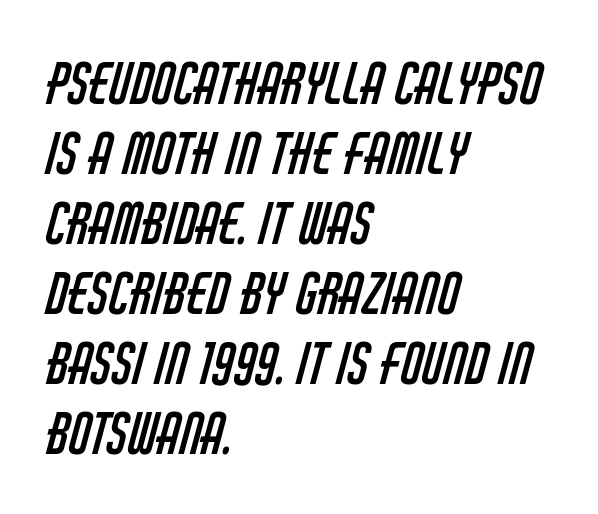
{"serif": "no", "bold": "no", "weight": "regular", "width": "condensed", "stroke_contrast": "low", "x_height": "large", "monospaced": "no", "underline": "no", "align": "left", "line_spacing": "normal", "line_spacing_ratio": 1.25, "letter_spacing": "normal", "letter_spacing_em": 0.0, "glyph_px": 56}
